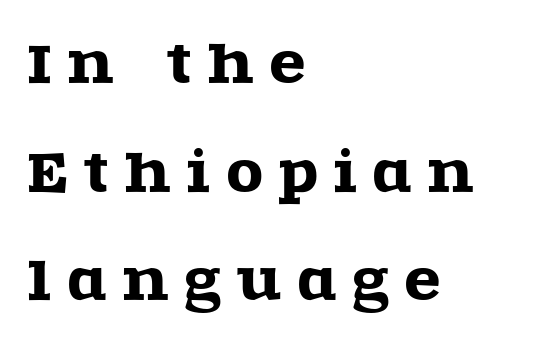
The image shows 52 px wide serif type, upright; set left-aligned, loose line spacing (2.09x), unusually wide letter spacing (+0.32 em), not underlined; a large x-height.
